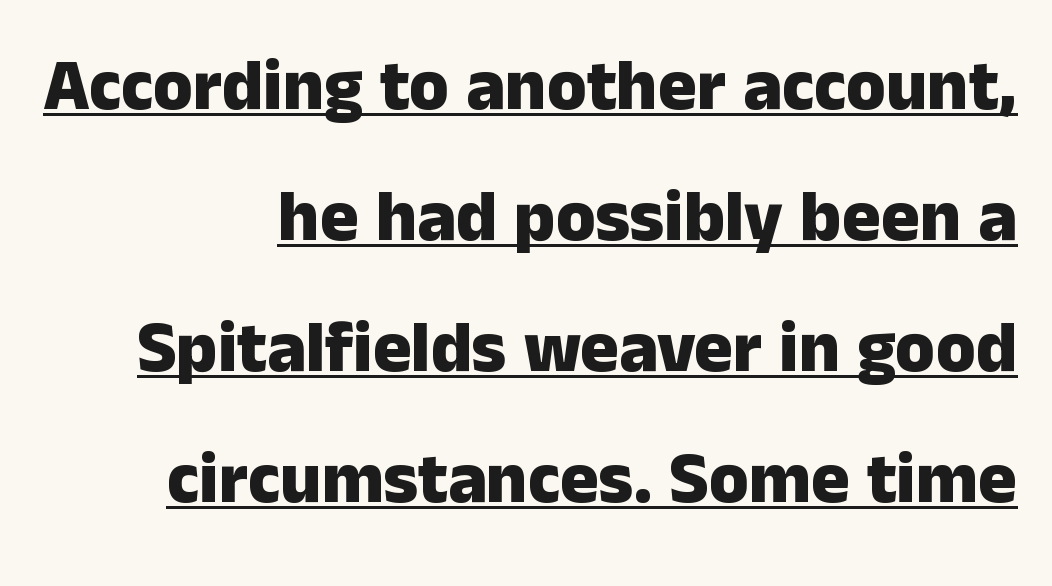
The image shows 72 px heavy sans-serif type, upright; set right-aligned, line spacing 1.82x, normal letter spacing, underlined; low stroke contrast and a medium x-height.
